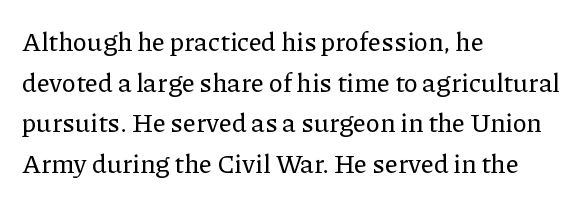
{"italic": "no", "underline": "no", "align": "left", "line_spacing": "normal", "line_spacing_ratio": 1.56, "letter_spacing": "normal", "letter_spacing_em": 0.0, "glyph_px": 26}
